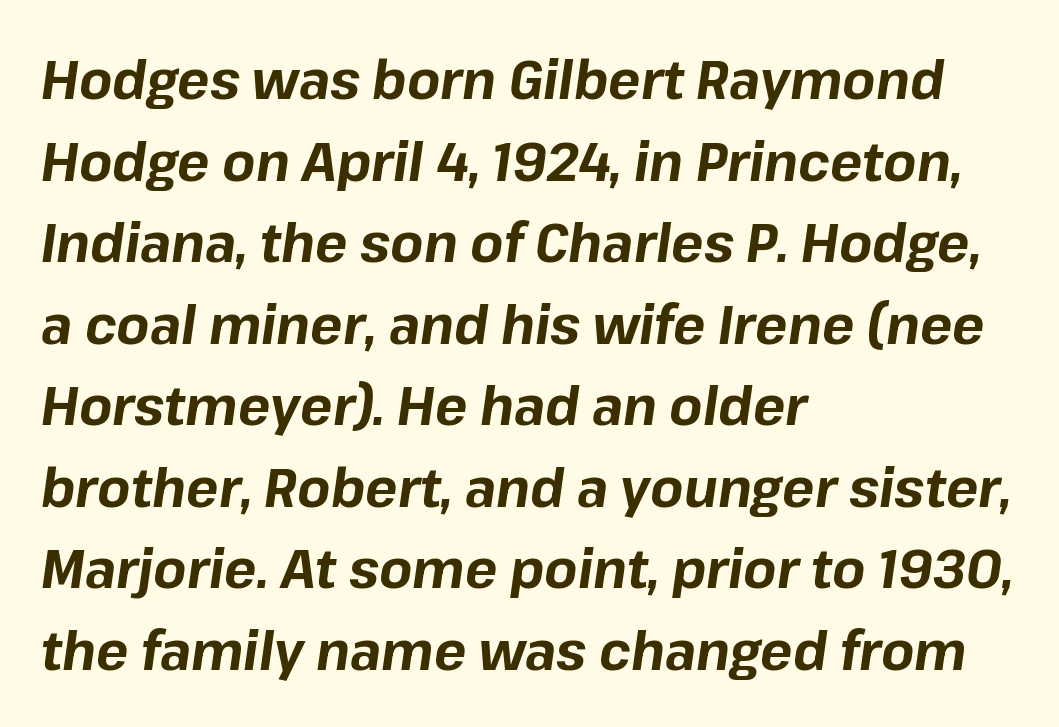
{"italic": "yes", "lean": "right", "slant_degrees": 8, "bold": "yes", "weight": "bold", "width": "normal", "stroke_contrast": "low", "x_height": "medium", "monospaced": "no", "underline": "no", "align": "left", "line_spacing": "normal", "line_spacing_ratio": 1.51, "letter_spacing": "normal", "letter_spacing_em": 0.0, "glyph_px": 54}
